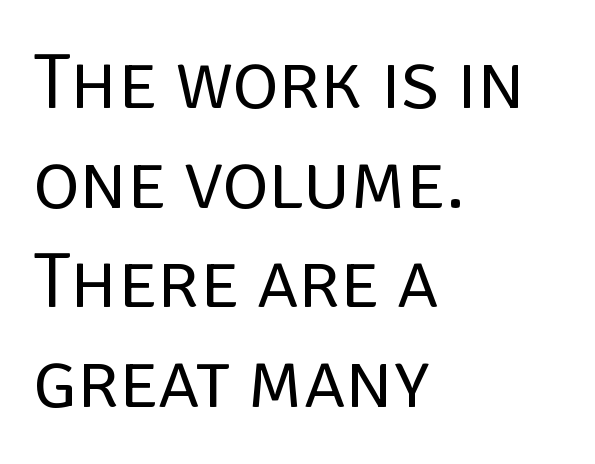
{"serif": "no", "italic": "no", "bold": "no", "weight": "regular", "width": "normal", "stroke_contrast": "low", "x_height": "large", "monospaced": "no", "underline": "no", "align": "left", "line_spacing": "normal", "line_spacing_ratio": 1.26, "letter_spacing": "normal", "letter_spacing_em": 0.0, "glyph_px": 79}
